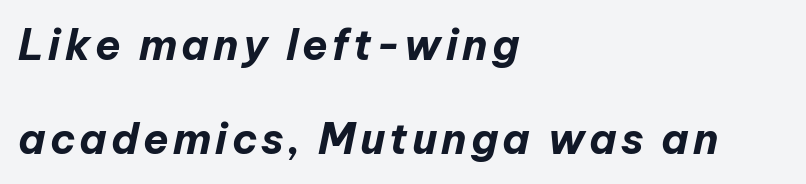
The image shows 42 px bold type, italic (leaning right); set left-aligned, loose line spacing (2.23x), not underlined; low stroke contrast and a medium x-height.
